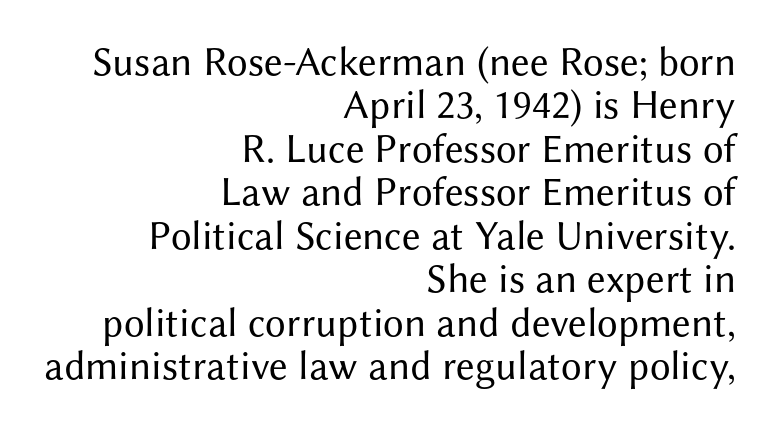
The image shows 41 px regular-weight sans-serif type, upright; set right-aligned, tight line spacing (1.06x), normal letter spacing, not underlined; medium stroke contrast and a medium x-height.
